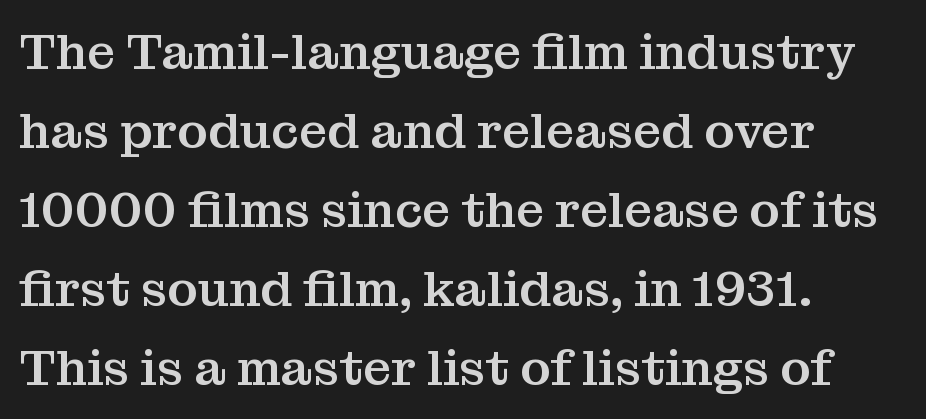
The space between consecutive lines is moderate. The string is rendered with underlining switched off. This sample uses plain, unmodified letter spacing. Alignment: flush left. The face used here is proportionally spaced, like ordinary book or web type.
